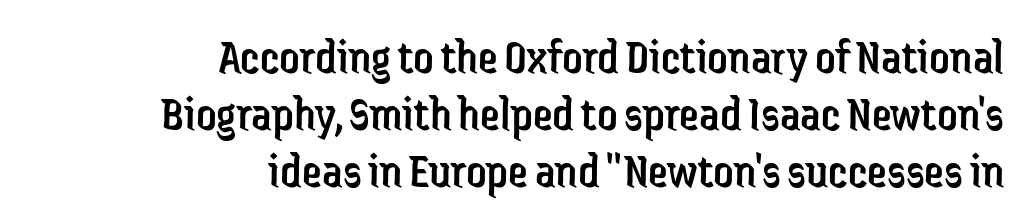
Q: Is the text bold? A: No.
Q: Is the text italic (slanted)? A: No, it is upright.
Q: Is the typeface a serif or a sans-serif typeface? A: Sans-serif.
Q: Is the text underlined? A: No.
Q: How is the paragraph aligned? A: Right-aligned.
Q: Is the spacing between letters normal or unusually wide? A: Normal.
Q: Is the spacing between lines tight, normal or loose? A: Tight.
Q: Width (condensed, normal, or wide)? A: Condensed.
Q: Stroke contrast? A: Low.
Q: x-height? A: Medium.
Q: Monospaced? A: No.
